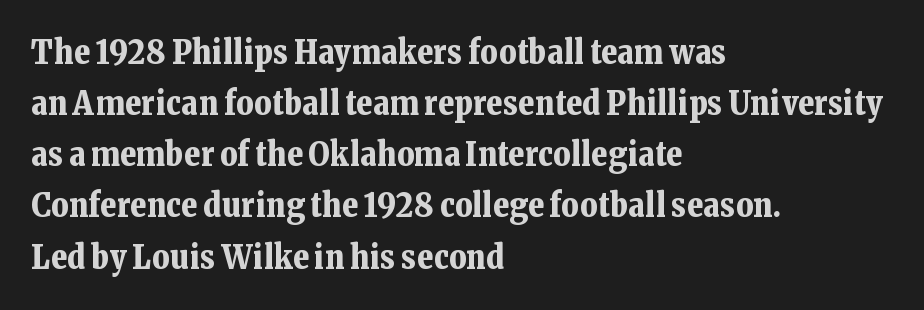
Is this a fixed-width face? No — the glyphs have proportional, varying widths. Compared with typical body copy, the letter spacing here is the same. The lettering holds an erect, upright posture throughout. Strokes here are thick enough to call this a true bold.
